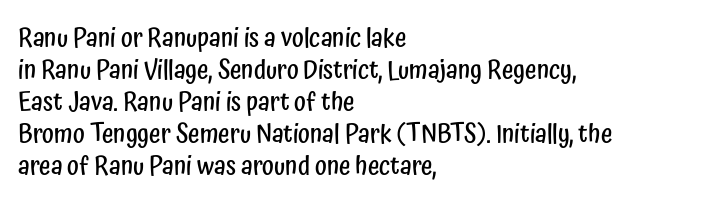
The image shows 25 px text type, upright; set left-aligned, normal line spacing (1.28x), normal letter spacing, not underlined.
